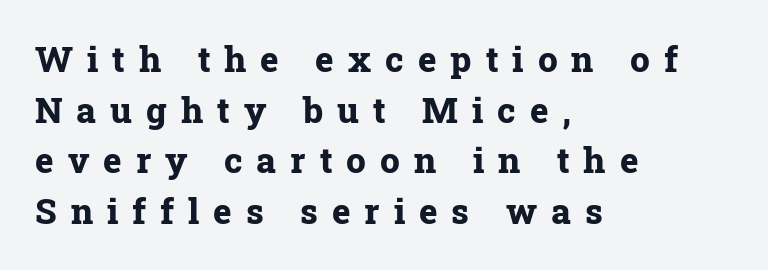
{"serif": "yes", "italic": "no", "bold": "yes", "weight": "bold", "width": "normal", "stroke_contrast": "low", "x_height": "medium", "monospaced": "no", "underline": "no", "align": "left", "line_spacing": "normal", "line_spacing_ratio": 1.45, "letter_spacing": "wide", "letter_spacing_em": 0.4, "glyph_px": 35}
